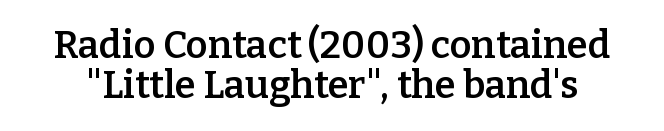
Q: Is the text bold? A: Semi-bold.
Q: Is the text italic (slanted)? A: No, it is upright.
Q: Is the typeface a serif or a sans-serif typeface? A: Serif.
Q: Is the text underlined? A: No.
Q: Is the spacing between letters normal or unusually wide? A: Normal.
Q: Is the spacing between lines tight, normal or loose? A: Tight.
Q: Width (condensed, normal, or wide)? A: Normal.
Q: Stroke contrast? A: Low.
Q: x-height? A: Medium.
Q: Monospaced? A: No.
